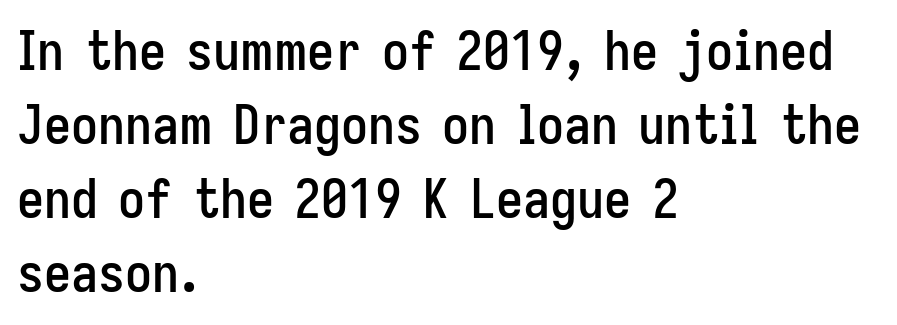
Q: Is the text italic (slanted)? A: No, it is upright.
Q: Is the typeface a serif or a sans-serif typeface? A: Sans-serif.
Q: Is the text underlined? A: No.
Q: How is the paragraph aligned? A: Left-aligned.
Q: Is the spacing between letters normal or unusually wide? A: Normal.
Q: Is the spacing between lines tight, normal or loose? A: Normal.
Q: Width (condensed, normal, or wide)? A: Condensed.
Q: Stroke contrast? A: Low.
Q: x-height? A: Medium.
Q: Monospaced? A: No.
